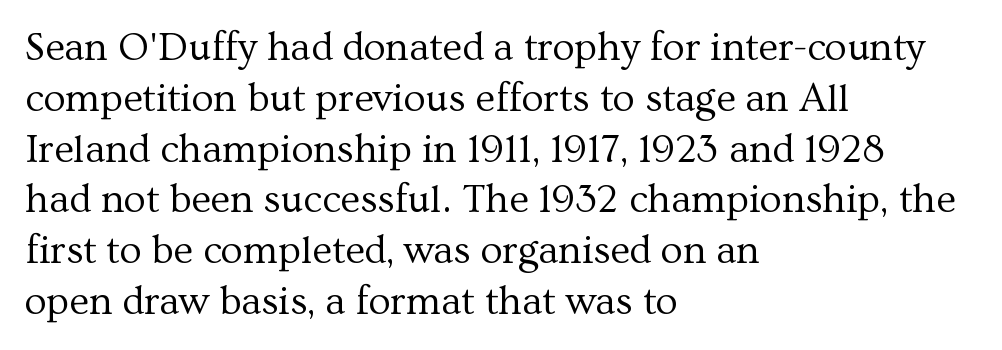
{"serif": "yes", "italic": "no", "bold": "no", "weight": "regular", "width": "normal", "stroke_contrast": "medium", "x_height": "medium", "monospaced": "no", "underline": "no", "align": "left", "line_spacing": "normal", "line_spacing_ratio": 1.27, "letter_spacing": "normal", "letter_spacing_em": 0.0, "glyph_px": 40}
